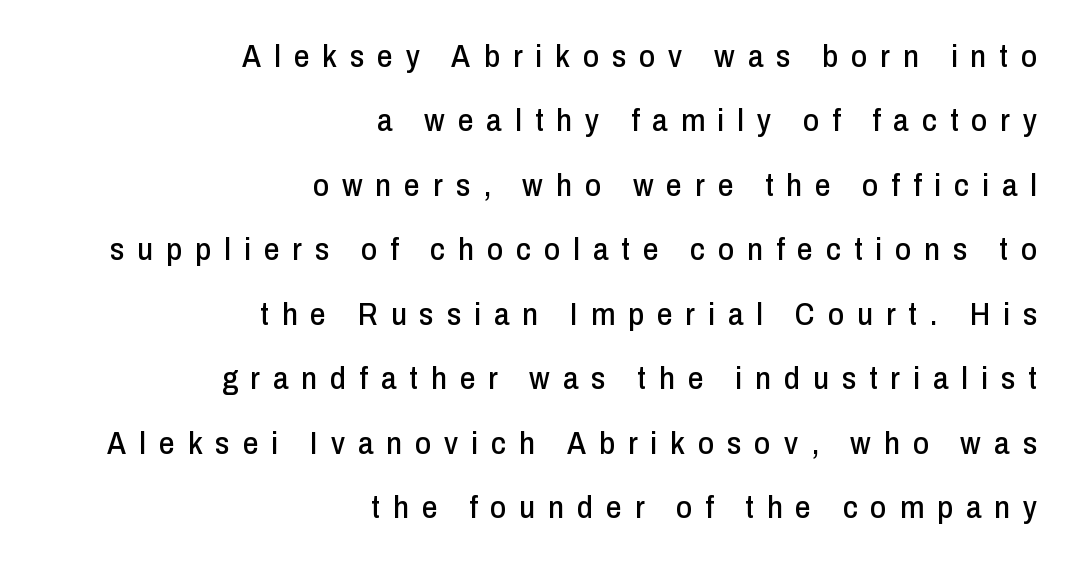
Classification — sans serif. The typesetter chose a ragged-left arrangement here. Do the characters align in a grid? No, the font is proportional. Baseline-to-baseline distance is far greater than the letter height.
